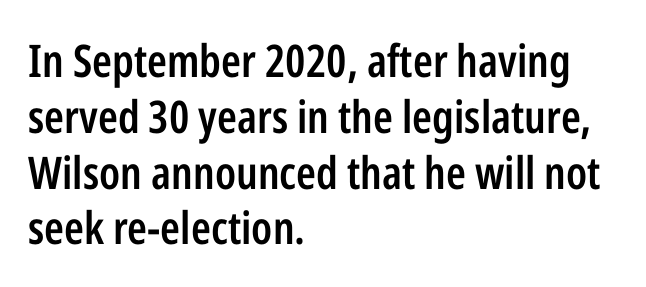
The image shows 45 px semibold, condensed sans-serif type, upright; set left-aligned, line spacing 1.24x, normal letter spacing, not underlined; low stroke contrast and a medium x-height.
